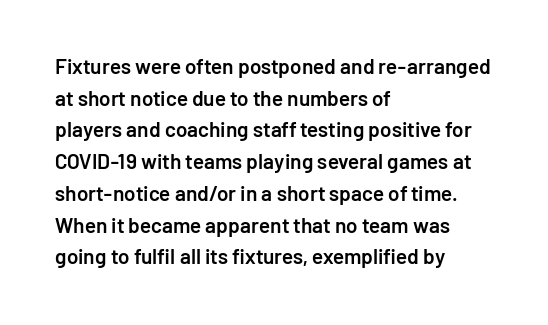
The image shows 21 px text type, upright; set left-aligned, normal line spacing (1.51x), normal letter spacing, not underlined.
